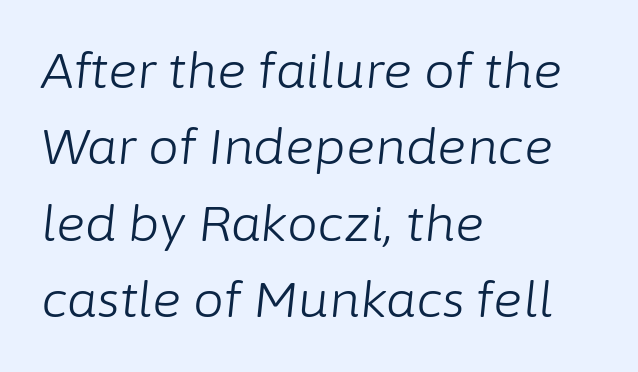
Q: Is the text bold? A: No.
Q: Is the text italic (slanted)? A: Yes, it leans right by about 6 degrees.
Q: Is the text underlined? A: No.
Q: How is the paragraph aligned? A: Left-aligned.
Q: Is the spacing between letters normal or unusually wide? A: Normal.
Q: Is the spacing between lines tight, normal or loose? A: Normal.
Q: Width (condensed, normal, or wide)? A: Normal.
Q: Stroke contrast? A: Low.
Q: x-height? A: Medium.
Q: Monospaced? A: No.
